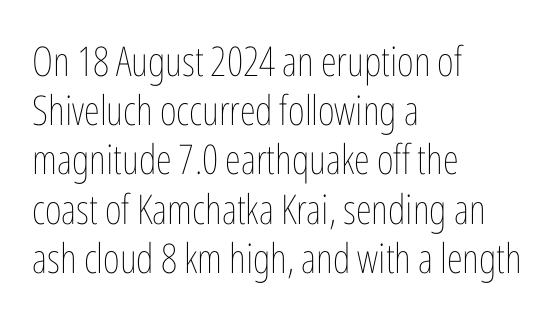
Q: Is the text bold? A: No.
Q: Is the text italic (slanted)? A: No, it is upright.
Q: Is the text underlined? A: No.
Q: How is the paragraph aligned? A: Left-aligned.
Q: Is the spacing between letters normal or unusually wide? A: Normal.
Q: Width (condensed, normal, or wide)? A: Condensed.
Q: Stroke contrast? A: Low.
Q: x-height? A: Medium.
Q: Monospaced? A: No.
